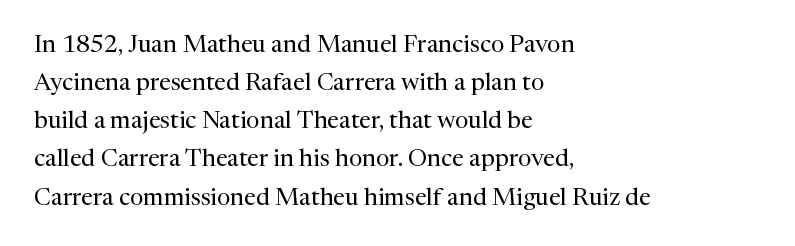
Is there much room between lines? A standard amount, neither cramped nor airy. A roman cut, with each character standing at attention. How are the letters spaced? Ordinarily, with no added tracking. This rendering features lettering with no underline. The paragraph shown leans on its left margin. The weight tops out at a normal text grade.
